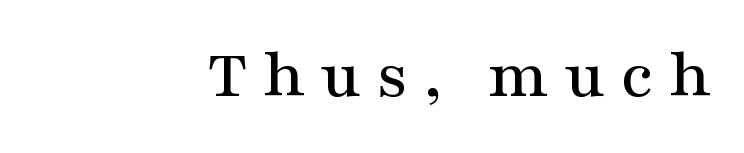
Q: Is the text italic (slanted)? A: No, it is upright.
Q: Is the typeface a serif or a sans-serif typeface? A: Serif.
Q: Is the text underlined? A: No.
Q: How is the paragraph aligned? A: Right-aligned.
Q: Is the spacing between letters normal or unusually wide? A: Unusually wide.
Q: Width (condensed, normal, or wide)? A: Wide.
Q: Stroke contrast? A: Medium.
Q: x-height? A: Medium.
Q: Monospaced? A: No.
